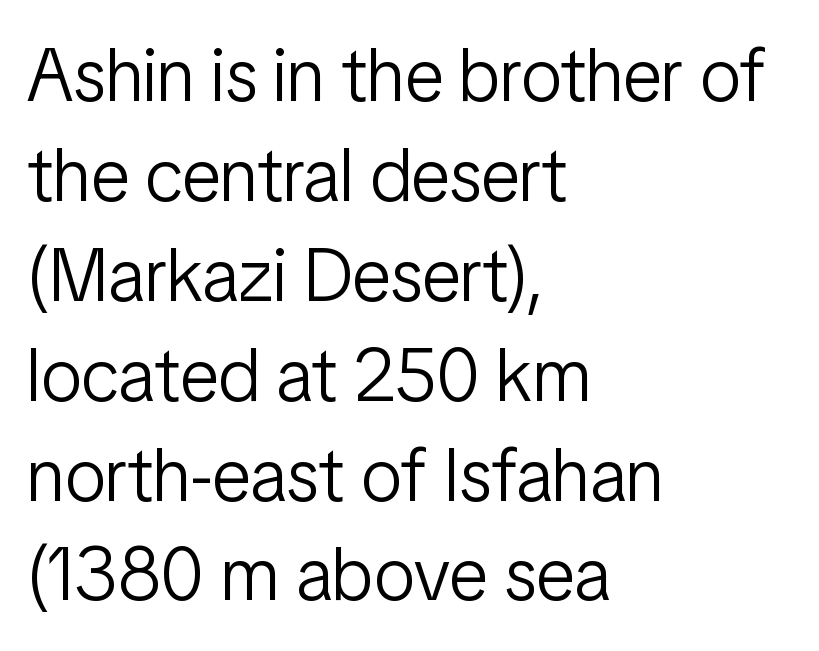
{"serif": "no", "italic": "no", "bold": "no", "weight": "light", "width": "condensed", "stroke_contrast": "low", "x_height": "medium", "monospaced": "no", "underline": "no", "align": "left", "line_spacing": "normal", "line_spacing_ratio": 1.35, "letter_spacing": "normal", "letter_spacing_em": 0.0, "glyph_px": 74}
